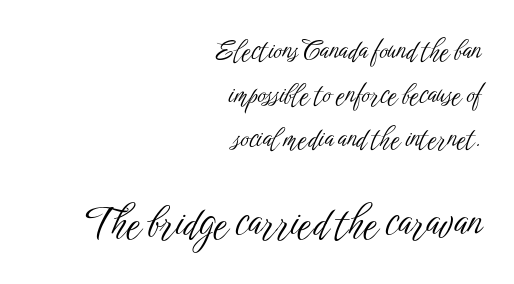
The image shows 39 px light, condensed sans-serif type; set right-aligned, normal line spacing (1.69x), normal letter spacing, not underlined; the second (bottom) block is 1.5x larger; low stroke contrast and a medium x-height.
